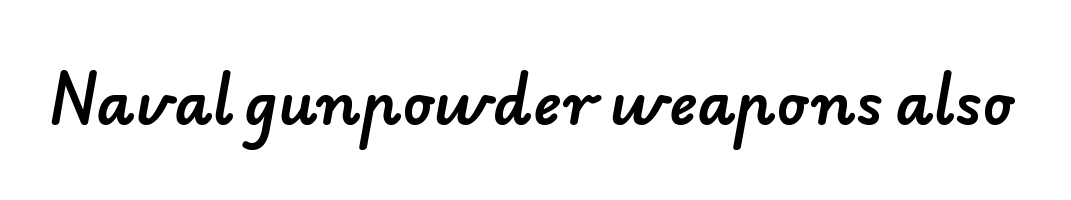
Q: Is the typeface a serif or a sans-serif typeface? A: Sans-serif.
Q: Is the text underlined? A: No.
Q: Is the spacing between letters normal or unusually wide? A: Normal.
Q: Width (condensed, normal, or wide)? A: Normal.
Q: Stroke contrast? A: Low.
Q: x-height? A: Small.
Q: Monospaced? A: No.
